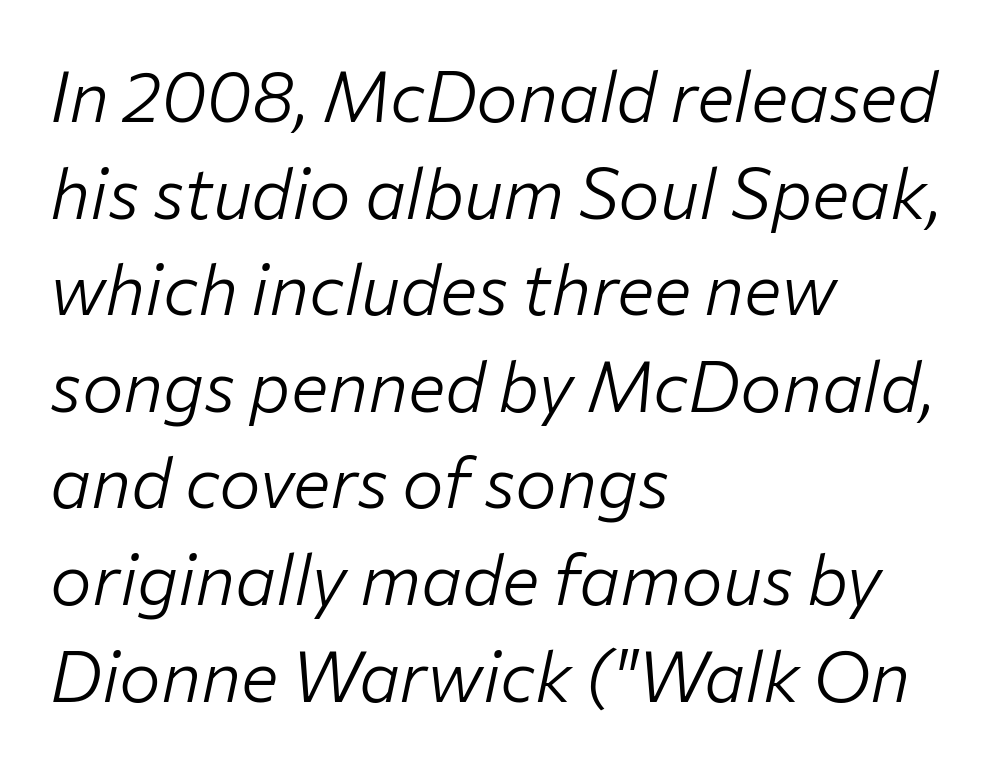
{"italic": "yes", "lean": "right", "slant_degrees": 12, "bold": "no", "weight": "light", "width": "normal", "stroke_contrast": "low", "x_height": "medium", "monospaced": "no", "underline": "no", "align": "left", "line_spacing": "normal", "line_spacing_ratio": 1.38, "letter_spacing": "normal", "letter_spacing_em": 0.0, "glyph_px": 70}
